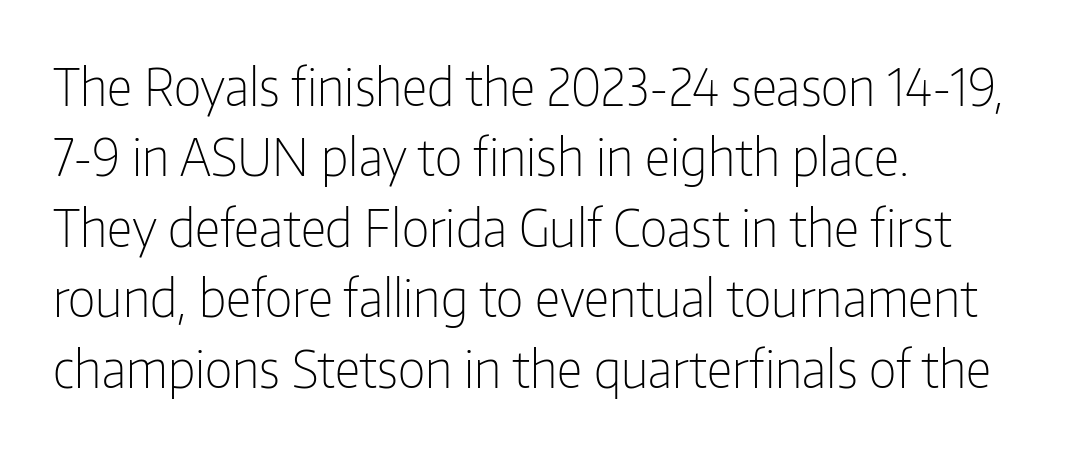
Q: Is the text bold? A: No.
Q: Is the text italic (slanted)? A: No, it is upright.
Q: Is the typeface a serif or a sans-serif typeface? A: Sans-serif.
Q: Is the text underlined? A: No.
Q: How is the paragraph aligned? A: Left-aligned.
Q: Is the spacing between letters normal or unusually wide? A: Normal.
Q: Is the spacing between lines tight, normal or loose? A: Normal.
Q: Width (condensed, normal, or wide)? A: Condensed.
Q: Stroke contrast? A: Low.
Q: x-height? A: Medium.
Q: Monospaced? A: No.
